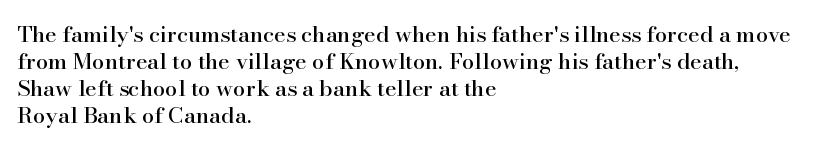
Q: Is the text italic (slanted)? A: No, it is upright.
Q: Is the text underlined? A: No.
Q: How is the paragraph aligned? A: Left-aligned.
Q: Is the spacing between letters normal or unusually wide? A: Normal.
